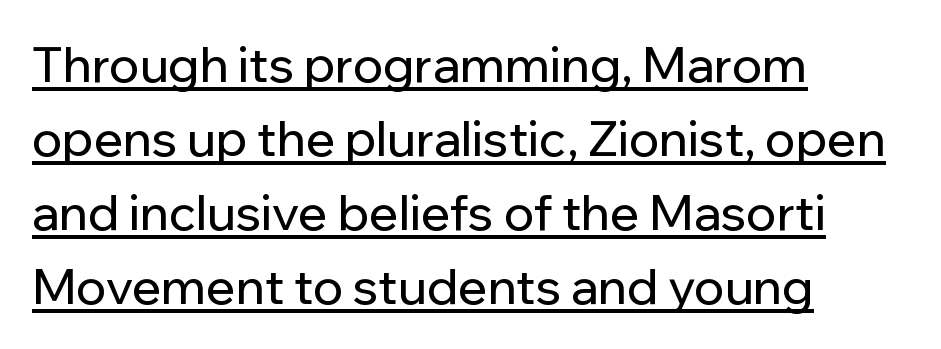
The image shows 49 px sans-serif type, upright; set left-aligned, normal line spacing (1.51x), normal letter spacing, underlined; low stroke contrast and a medium x-height.
